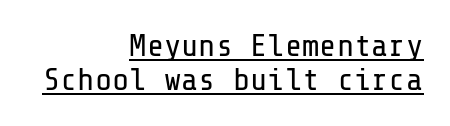
{"serif": "no", "italic": "no", "bold": "no", "weight": "regular", "width": "normal", "stroke_contrast": "low", "x_height": "medium", "underline": "yes", "align": "right", "line_spacing": "tight", "line_spacing_ratio": 1.07, "letter_spacing": "normal", "letter_spacing_em": 0.0, "glyph_px": 32}
